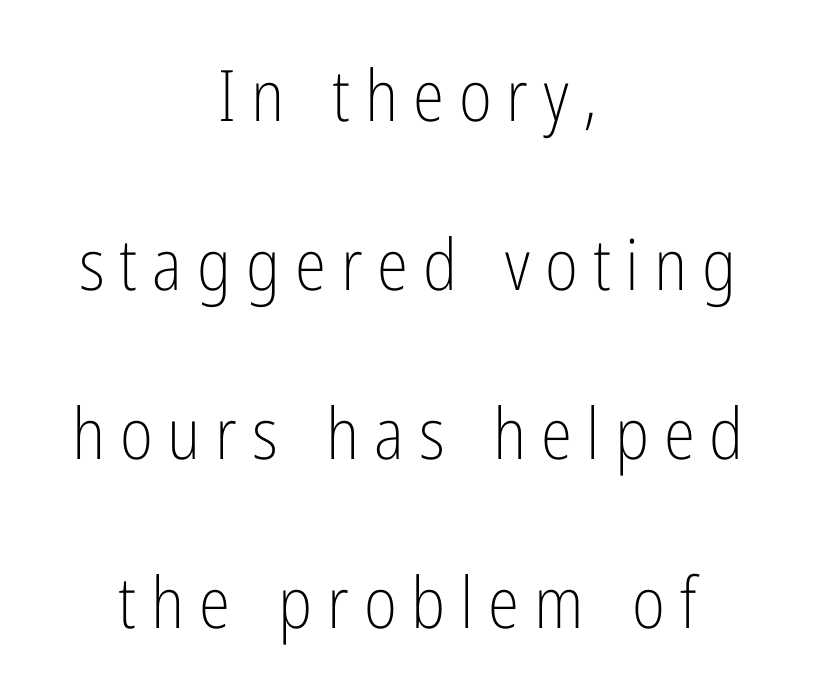
Unlike italic type, these characters show no tilt at all. Look at the bottom of the vertical strokes: they stop flat, with no serifs. You could not count columns in this text — the font is proportionally spaced. Compared with a typical body face, this is equally light or lighter still.
